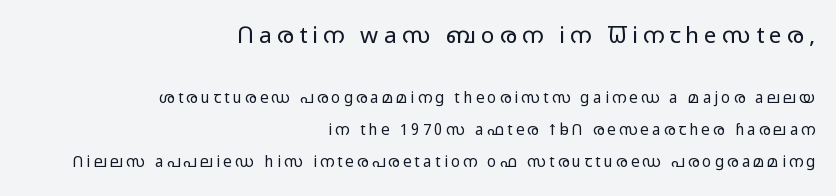
{"italic": "no", "bold": "no", "underline": "no", "align": "right", "line_spacing": "loose", "line_spacing_ratio": 2.15, "letter_spacing": "wide", "letter_spacing_em": 0.22, "larger_block": "first", "size_ratio": 1.53, "glyph_px": 23}
